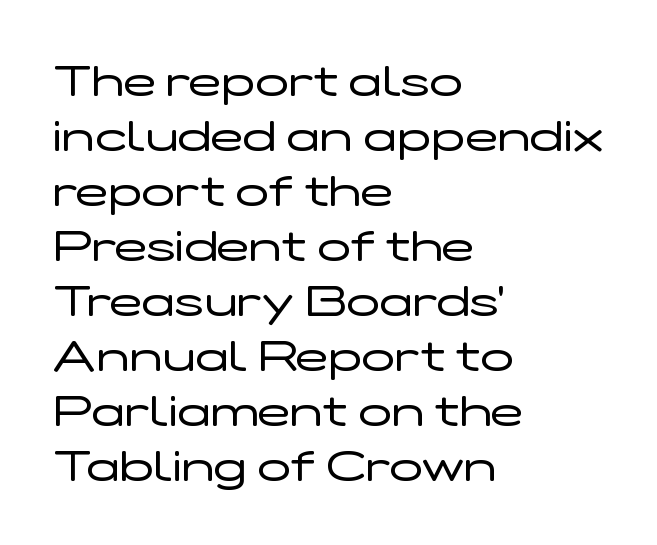
Q: Is the text bold? A: No.
Q: Is the text italic (slanted)? A: No, it is upright.
Q: Is the typeface a serif or a sans-serif typeface? A: Sans-serif.
Q: Is the text underlined? A: No.
Q: How is the paragraph aligned? A: Left-aligned.
Q: Is the spacing between letters normal or unusually wide? A: Normal.
Q: Is the spacing between lines tight, normal or loose? A: Normal.
Q: Width (condensed, normal, or wide)? A: Wide.
Q: Stroke contrast? A: Low.
Q: x-height? A: Medium.
Q: Monospaced? A: No.
